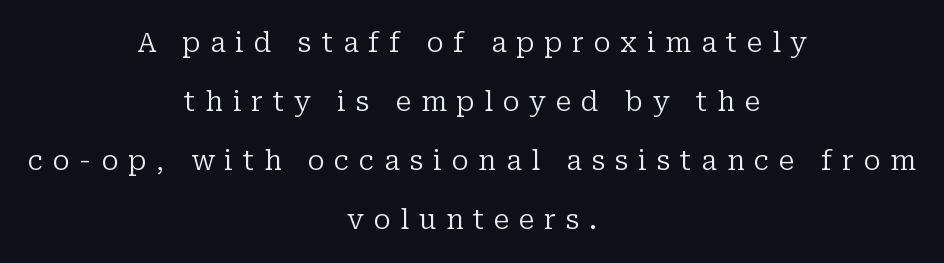
Compared with a typical body face, this is equally light or lighter still. Line spacing here is loose. Decoration check: the copy has no underline. Centered paragraph, ragged on both sides.
